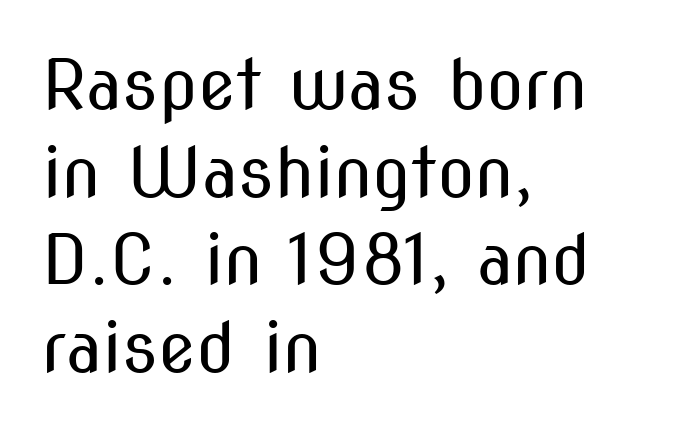
Compared with typical body copy, the letter spacing here is the same. Notice how descenders clear the ascenders below comfortably — that's standard leading. Posture: vertical. You could not count columns in this text — the font is proportionally spaced. Check under the words: just untouched page.
